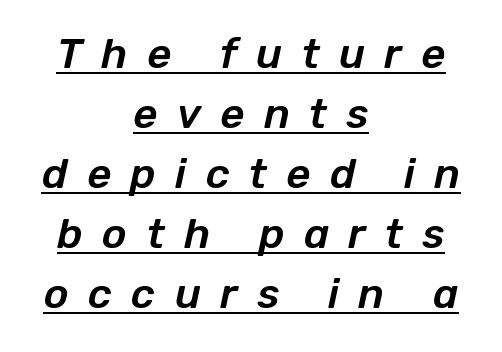
{"italic": "yes", "lean": "right", "slant_degrees": 12, "width": "normal", "stroke_contrast": "low", "x_height": "medium", "monospaced": "no", "underline": "yes", "align": "center", "line_spacing": "normal", "line_spacing_ratio": 1.43, "letter_spacing": "wide", "letter_spacing_em": 0.46, "glyph_px": 42}
